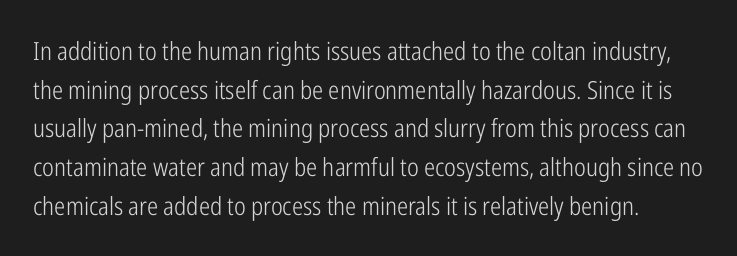
The image shows 25 px text type, upright; set normal line spacing (1.55x), normal letter spacing, not underlined.
